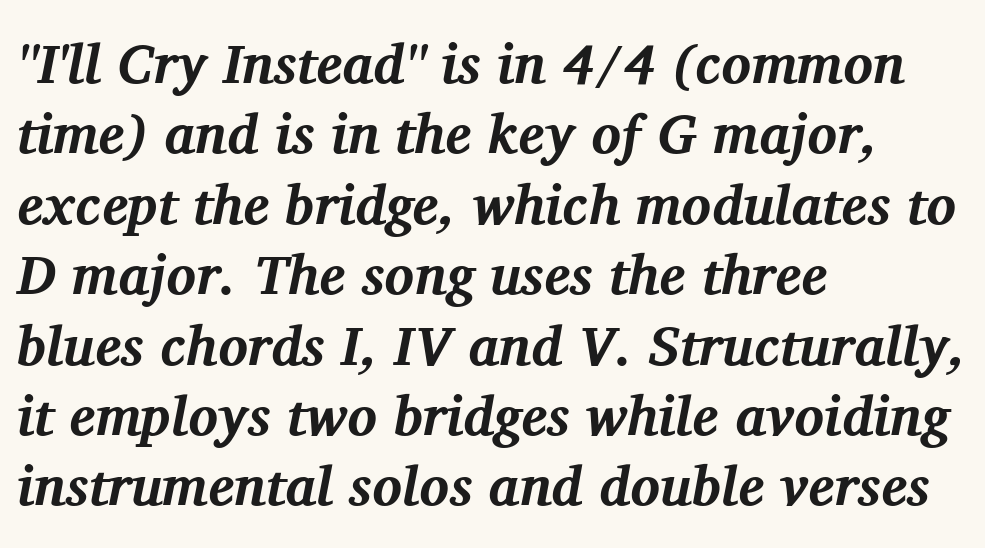
The font family rendered here belongs to the serif group. Vertically, the passage feels balanced, rows spaced as you'd expect. This rendering features lettering with no underline. Students, note that the glyphs here touch the page at normal intervals. The setting favours the left margin, as ordinary paragraphs usually do. This is oblique type, the kind used for emphasis or titles.
